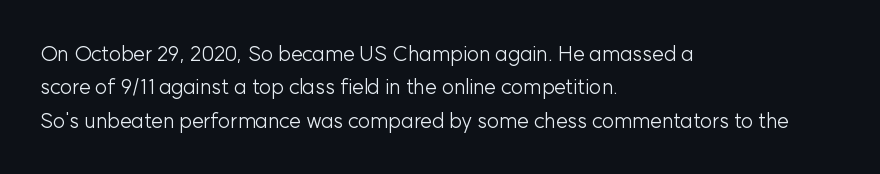
The image shows 21 px text type, upright; set left-aligned, normal line spacing (1.59x), normal letter spacing, not underlined.
